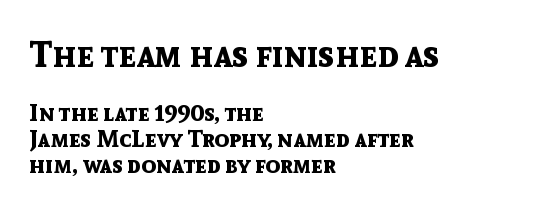
Q: Is the text bold? A: Yes.
Q: Is the text italic (slanted)? A: No, it is upright.
Q: Is the typeface a serif or a sans-serif typeface? A: Sans-serif.
Q: Is the text underlined? A: No.
Q: How is the paragraph aligned? A: Left-aligned.
Q: Is the spacing between letters normal or unusually wide? A: Normal.
Q: Is the spacing between lines tight, normal or loose? A: Tight.
Q: Which block of text is set in a larger size, the first (top) or the second (bottom)? A: The first (top) one.
Q: Width (condensed, normal, or wide)? A: Normal.
Q: x-height? A: Medium.
Q: Monospaced? A: No.
